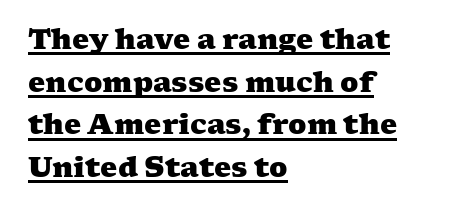
The image shows 27 px bold type; set left-aligned, normal line spacing (1.58x), normal letter spacing, underlined.
